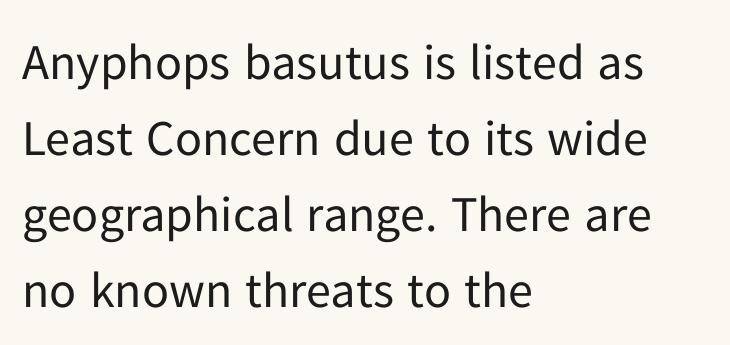
The image shows 50 px regular-weight sans-serif type, upright; set left-aligned, normal line spacing (1.52x), normal letter spacing, not underlined; low stroke contrast and a medium x-height.
